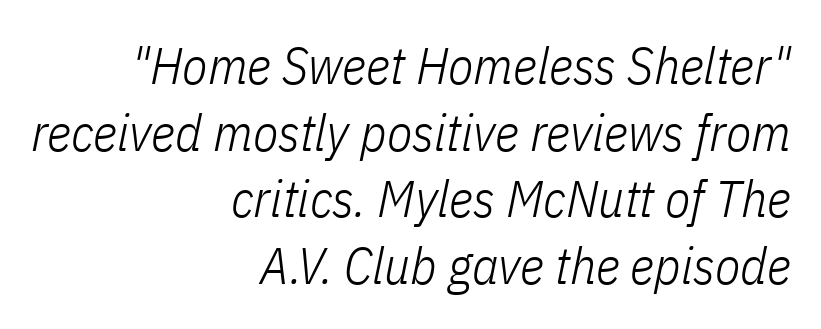
{"italic": "yes", "lean": "right", "slant_degrees": 11, "bold": "no", "weight": "light", "width": "condensed", "stroke_contrast": "low", "x_height": "medium", "monospaced": "no", "underline": "no", "align": "right", "line_spacing": "normal", "line_spacing_ratio": 1.28, "letter_spacing": "normal", "letter_spacing_em": 0.0, "glyph_px": 52}
